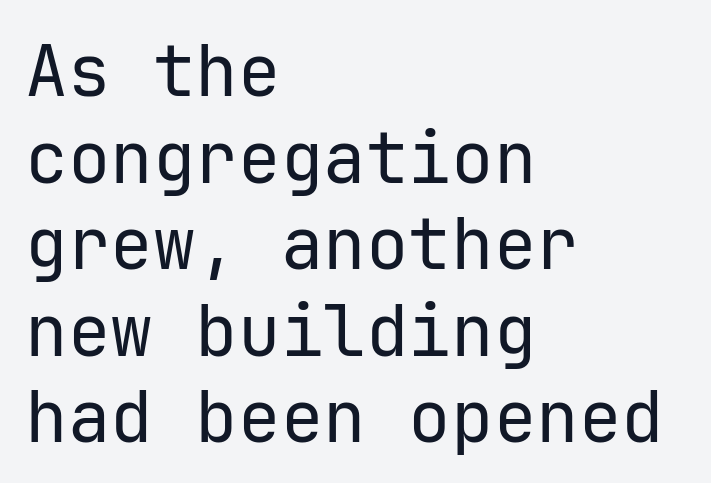
{"serif": "no", "italic": "no", "bold": "no", "weight": "regular", "width": "normal", "stroke_contrast": "low", "x_height": "medium", "monospaced": "yes", "underline": "no", "align": "left", "line_spacing_ratio": 1.22, "letter_spacing": "normal", "letter_spacing_em": 0.0, "glyph_px": 71}
